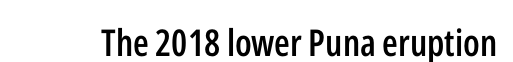
The image shows 37 px semibold, condensed sans-serif type, upright; set normal letter spacing, not underlined; low stroke contrast and a medium x-height.
